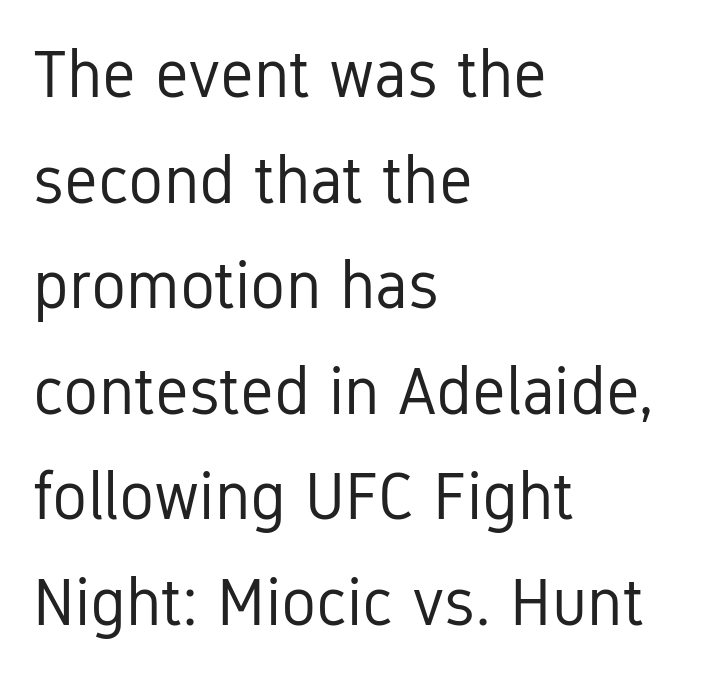
Q: Is the text bold? A: No.
Q: Is the text italic (slanted)? A: No, it is upright.
Q: Is the typeface a serif or a sans-serif typeface? A: Sans-serif.
Q: Is the text underlined? A: No.
Q: How is the paragraph aligned? A: Left-aligned.
Q: Is the spacing between letters normal or unusually wide? A: Normal.
Q: Is the spacing between lines tight, normal or loose? A: Normal.
Q: Width (condensed, normal, or wide)? A: Condensed.
Q: Stroke contrast? A: Low.
Q: x-height? A: Medium.
Q: Monospaced? A: No.
